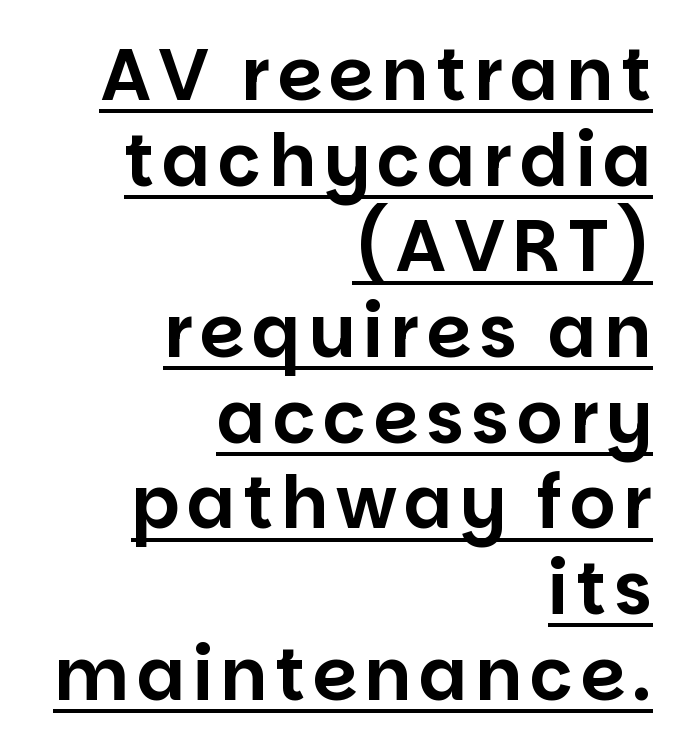
This sample has the flowing, uneven cadence of proportional lettering. Grotesque or geometric, the face here clearly has no serifs. In terms of posture, this sample is upright. Casual observation: everything's shoved over to the right. Decoration check: the copy is underlined.
